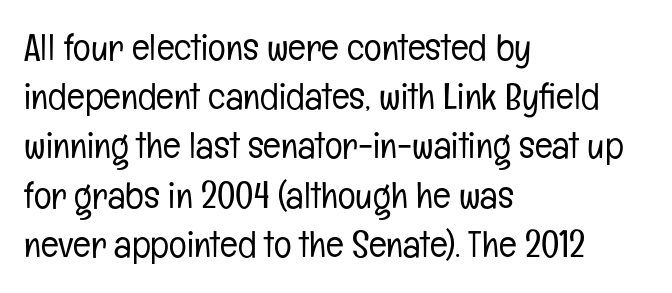
The lines in this sample share a left origin and differ only in where they stop. Typographically, this falls in the sans-serif category. This rendering leaves character spacing at its baseline value. The designer left line spacing at the default. On a weight scale, this lands at 450 or below.
